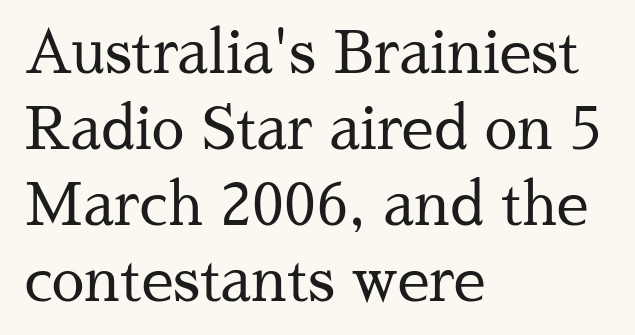
Is this a heavy cut? Hardly; it is regular or lighter. Do the characters align in a grid? No, the font is proportional. Baseline-to-baseline distance is the conventional proportion of letter height. Inter-character spacing is left at the font's built-in metrics. The baseline area is clear. Compared with a centered layout, this one pins lines to the left instead.
